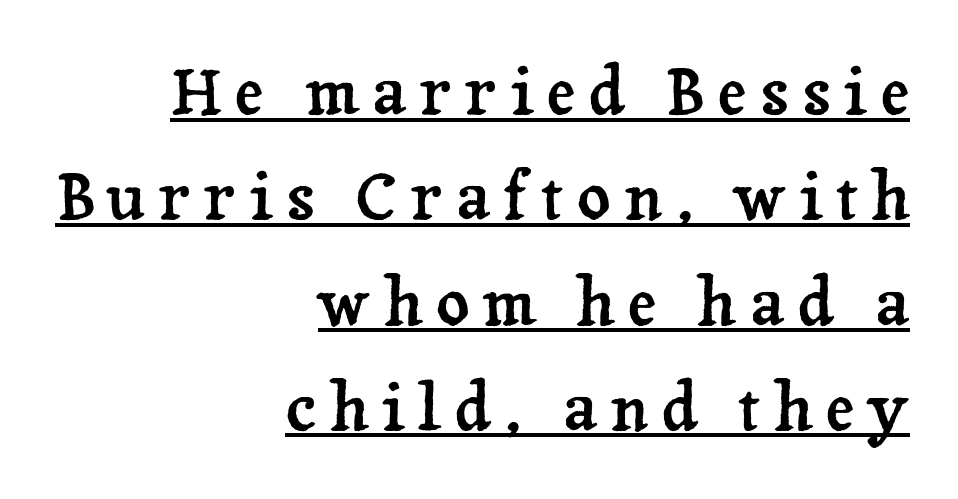
{"serif": "yes", "italic": "no", "width": "normal", "stroke_contrast": "low", "x_height": "medium", "monospaced": "no", "underline": "yes", "align": "right", "line_spacing": "normal", "line_spacing_ratio": 1.62, "letter_spacing": "wide", "letter_spacing_em": 0.2, "glyph_px": 65}
